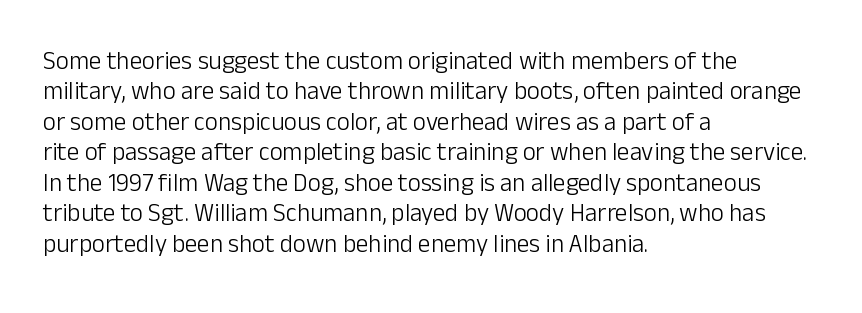
Nope, not italic — everything's standing straight. Only glyphs here, with clear space below each row. Leftover space on each line is placed entirely after the last word. The gaps between neighbouring characters are ordinary and unremarkable. A light-to-regular cut is what we see here.
